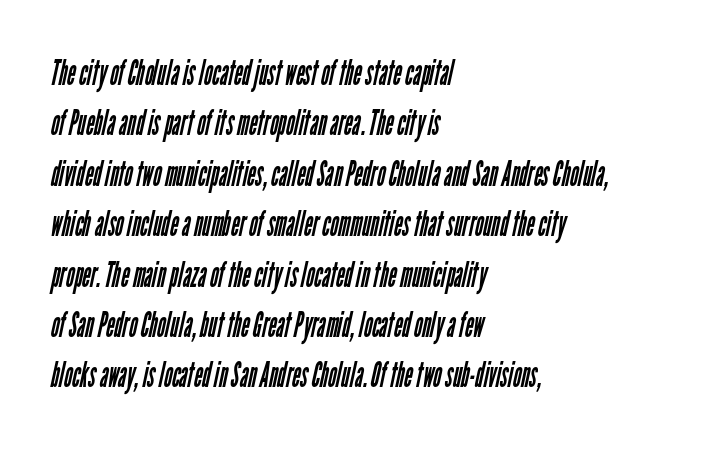
{"serif": "no", "bold": "no", "weight": "regular", "width": "condensed", "stroke_contrast": "low", "x_height": "medium", "monospaced": "no", "underline": "no", "align": "left", "line_spacing": "normal", "line_spacing_ratio": 1.4, "letter_spacing": "normal", "letter_spacing_em": 0.0, "glyph_px": 36}
